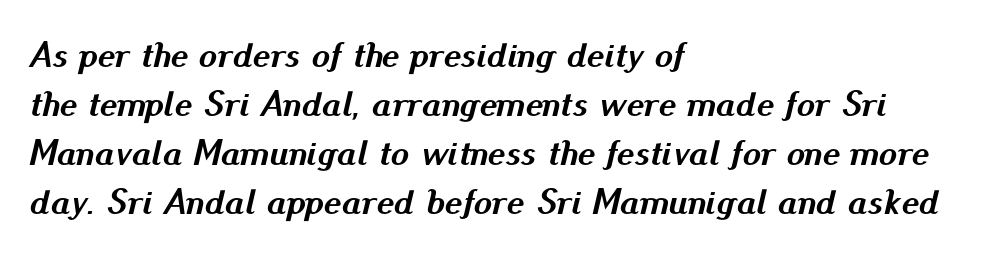
Q: Is the text bold? A: Yes.
Q: Is the text italic (slanted)? A: Yes, it leans right by about 13 degrees.
Q: Is the text underlined? A: No.
Q: How is the paragraph aligned? A: Left-aligned.
Q: Is the spacing between letters normal or unusually wide? A: Normal.
Q: Is the spacing between lines tight, normal or loose? A: Normal.
Q: Width (condensed, normal, or wide)? A: Normal.
Q: Stroke contrast? A: Medium.
Q: x-height? A: Small.
Q: Monospaced? A: No.
